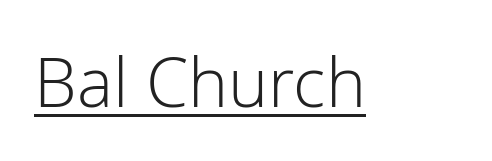
What kind of face is this? One without serifs — a sans. In designer terms, the underline attribute is active on this setting. Each word holds together tightly as a unit, with standard inter-letter gaps. No italicization has been applied; the sample stays upright.
